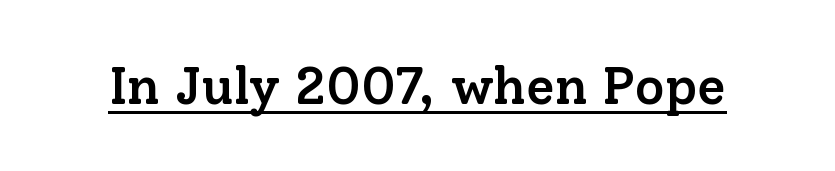
Q: Is the text bold? A: Semi-bold.
Q: Is the text italic (slanted)? A: No, it is upright.
Q: Is the typeface a serif or a sans-serif typeface? A: Serif.
Q: Is the text underlined? A: Yes.
Q: Is the spacing between letters normal or unusually wide? A: Normal.
Q: Width (condensed, normal, or wide)? A: Normal.
Q: Stroke contrast? A: Low.
Q: x-height? A: Medium.
Q: Monospaced? A: No.
